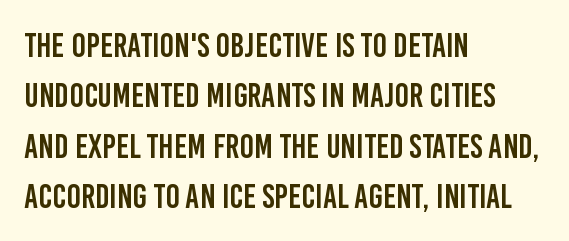
{"serif": "no", "italic": "no", "width": "condensed", "stroke_contrast": "low", "x_height": "large", "monospaced": "no", "underline": "no", "align": "left", "line_spacing": "normal", "line_spacing_ratio": 1.48, "letter_spacing": "normal", "letter_spacing_em": 0.0, "glyph_px": 34}
